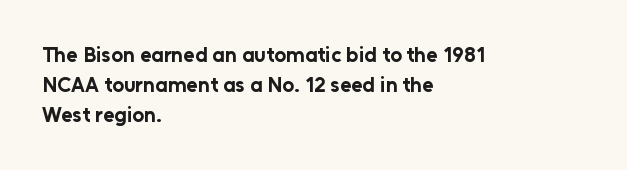
The image shows 21 px bold type, upright; set left-aligned, normal line spacing (1.42x), normal letter spacing, not underlined.
